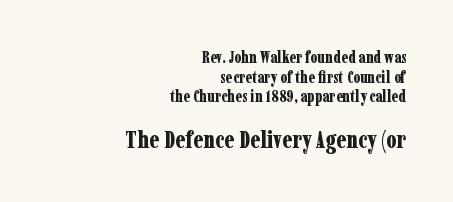
The image shows 24 px bold type, upright; set right-aligned, line spacing 1.23x, normal letter spacing, not underlined; the second (bottom) block is 1.5x larger.
